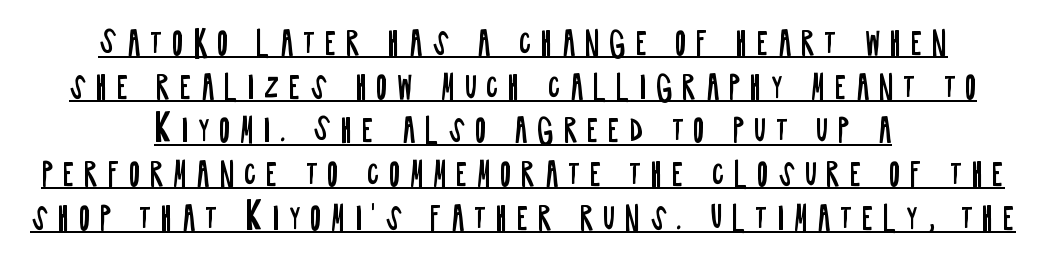
Q: Is the text bold? A: No.
Q: Is the text italic (slanted)? A: No, it is upright.
Q: Is the typeface a serif or a sans-serif typeface? A: Sans-serif.
Q: Is the text underlined? A: Yes.
Q: How is the paragraph aligned? A: Centered.
Q: Is the spacing between letters normal or unusually wide? A: Unusually wide.
Q: Is the spacing between lines tight, normal or loose? A: Normal.
Q: Width (condensed, normal, or wide)? A: Condensed.
Q: Stroke contrast? A: Low.
Q: x-height? A: Large.
Q: Monospaced? A: No.
